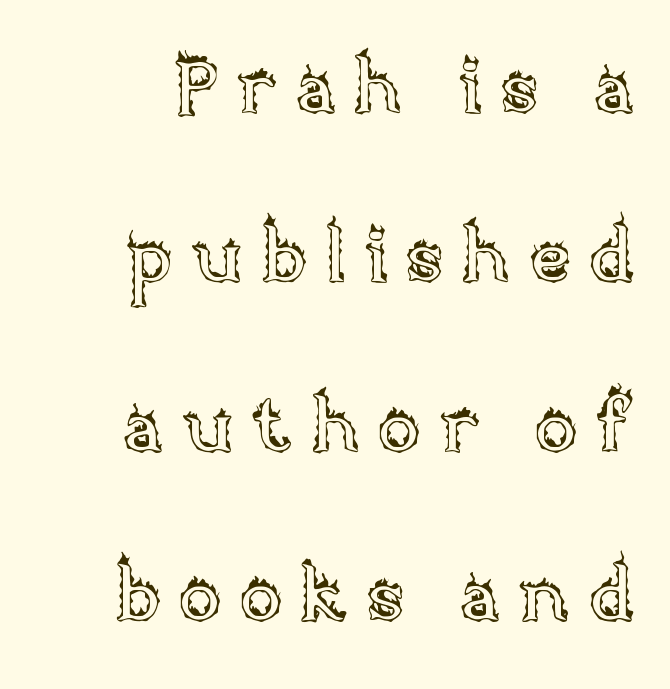
{"italic": "no", "width": "normal", "x_height": "large", "monospaced": "no", "underline": "no", "line_spacing": "loose", "line_spacing_ratio": 2.2, "letter_spacing": "wide", "letter_spacing_em": 0.24, "glyph_px": 77}
